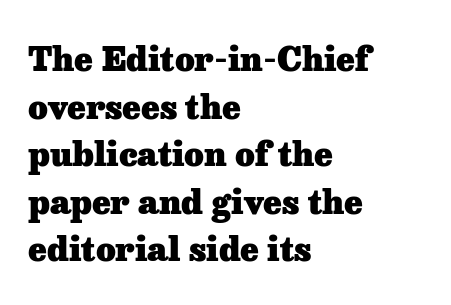
The image shows 34 px heavy serif type, upright; set left-aligned, normal line spacing (1.4x), normal letter spacing, not underlined; low stroke contrast and a medium x-height.
